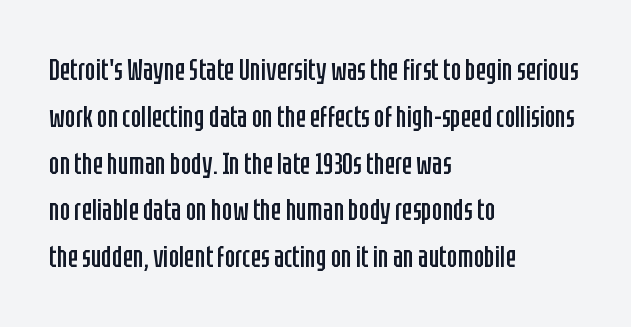
{"serif": "no", "italic": "no", "bold": "no", "weight": "regular", "width": "condensed", "stroke_contrast": "low", "x_height": "large", "monospaced": "no", "underline": "no", "align": "left", "line_spacing": "normal", "line_spacing_ratio": 1.51, "letter_spacing": "normal", "letter_spacing_em": 0.0, "glyph_px": 31}
